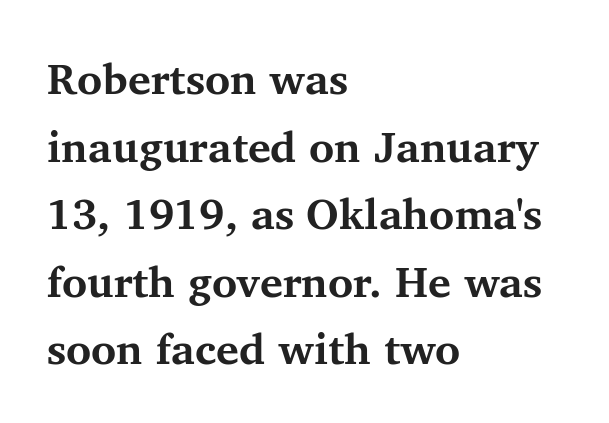
The image shows 43 px bold serif type, upright; set left-aligned, normal line spacing (1.57x), normal letter spacing, not underlined; medium stroke contrast and a medium x-height.
